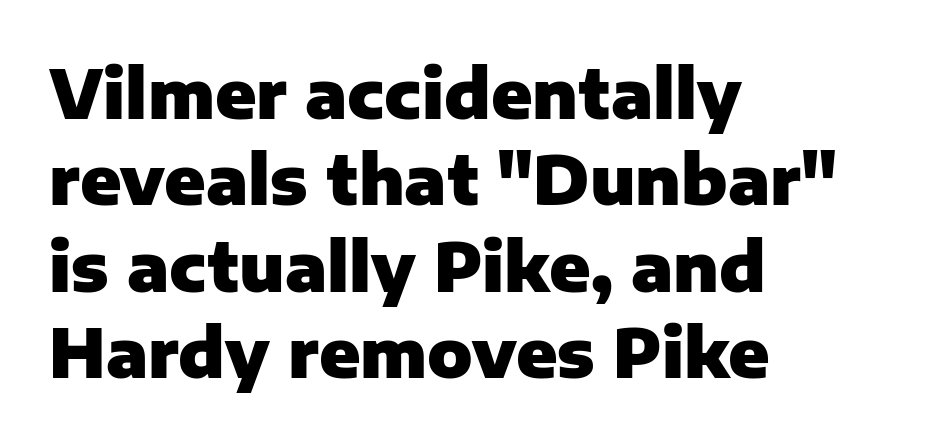
{"serif": "no", "italic": "no", "bold": "yes", "weight": "heavy", "width": "normal", "stroke_contrast": "low", "x_height": "medium", "monospaced": "no", "underline": "no", "align": "left", "line_spacing": "normal", "line_spacing_ratio": 1.29, "letter_spacing": "normal", "letter_spacing_em": 0.0, "glyph_px": 67}
